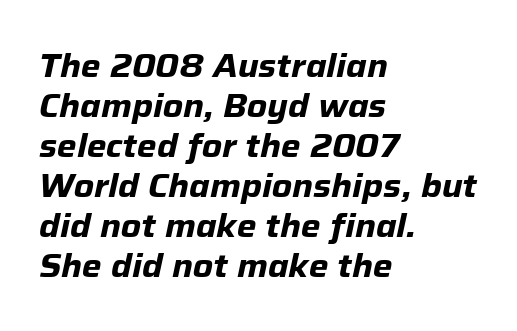
The image shows 33 px bold type, italic (leaning right); set left-aligned, line spacing 1.21x, normal letter spacing, not underlined; low stroke contrast and a medium x-height.
